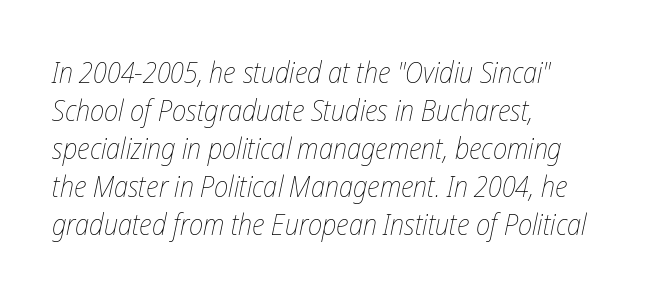
{"italic": "yes", "lean": "right", "slant_degrees": 12, "bold": "no", "weight": "thin", "width": "condensed", "stroke_contrast": "low", "x_height": "medium", "monospaced": "no", "underline": "no", "align": "left", "line_spacing": "normal", "line_spacing_ratio": 1.31, "letter_spacing": "normal", "letter_spacing_em": 0.0, "glyph_px": 29}
